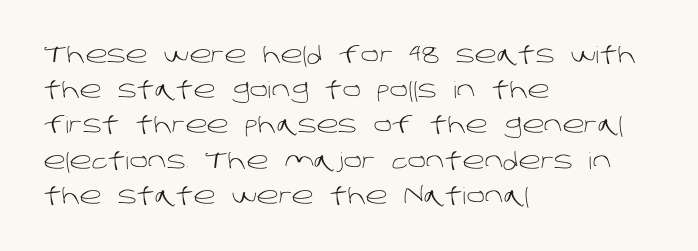
The string is rendered with underlining switched off. Each line starts at the same left margin while the right side varies. Quick note: interline space is typical. Stems and bowls with no extra thickness — not bold.
